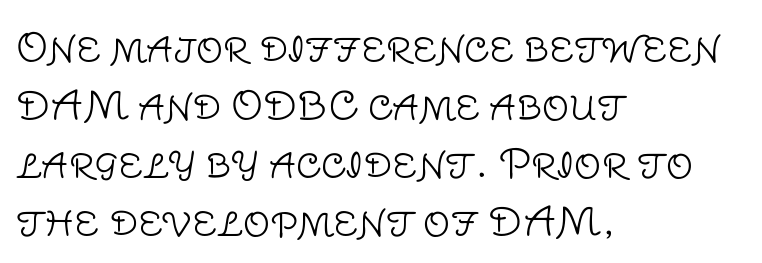
Layout note: lines flush left. This block has exactly the height ordinary leading produces. The area under the type is left untouched. A typesetter would call this proportional, since set widths differ per character. The passage shown has conventional tracking throughout.
